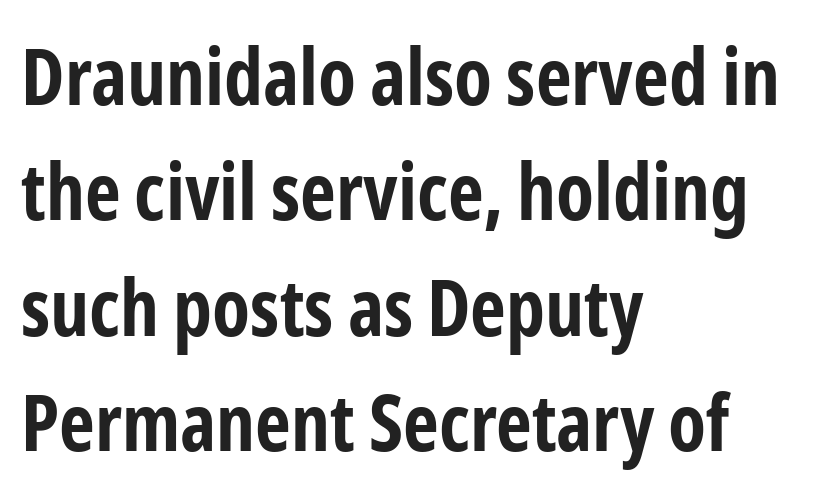
Here the designer chose a conventional face with non-uniform glyph widths. Look at the stroke-to-counter ratio: heavy, a bold. No feet cap the strokes, marking this as sans-serif type. The string is rendered with underlining switched off. Leading matches the norm, producing a regular column. The font's upright variant was chosen for this text.
